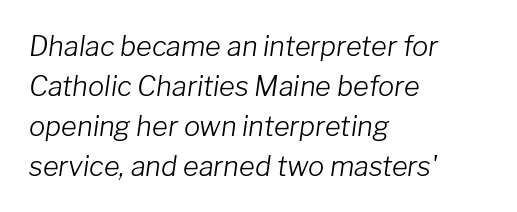
The image shows 27 px text type, italic (leaning right); set left-aligned, normal line spacing (1.48x), normal letter spacing, not underlined.
